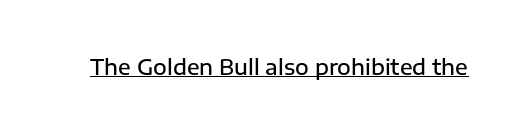
Upright lettering throughout. Nothing unusual about the tracking: characters are spaced as the font intends. This sample carries an underscore along the baseline area. How heavy is the stroke? Medium-heavy — a semibold, shy of bold.
